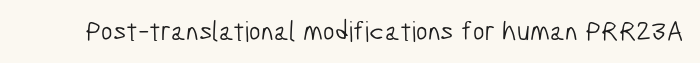
{"serif": "no", "bold": "no", "weight": "light", "width": "condensed", "stroke_contrast": "low", "x_height": "medium", "monospaced": "no", "underline": "no", "letter_spacing": "normal", "letter_spacing_em": 0.0, "glyph_px": 28}
